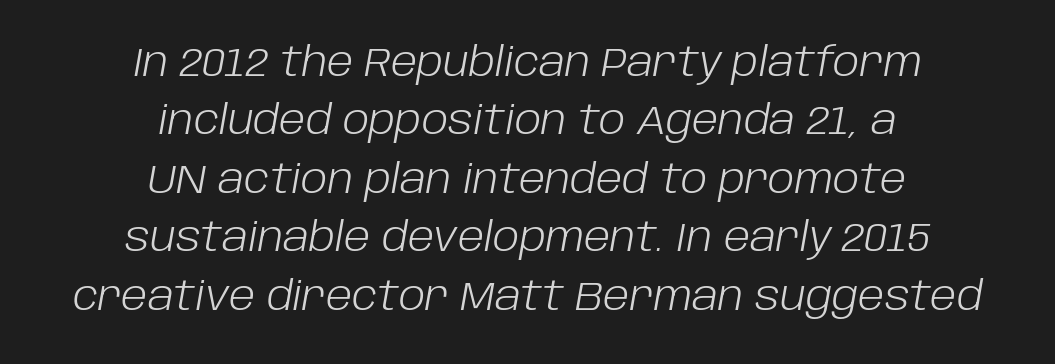
The image shows 40 px light type, italic (leaning right); set centered, normal line spacing (1.46x), normal letter spacing, not underlined; low stroke contrast and a large x-height.
